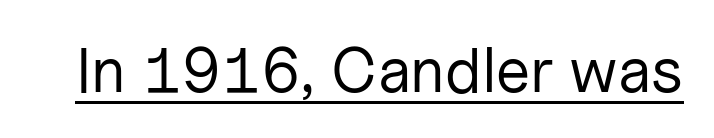
Q: Is the text bold? A: No.
Q: Is the text italic (slanted)? A: No, it is upright.
Q: Is the typeface a serif or a sans-serif typeface? A: Sans-serif.
Q: Is the text underlined? A: Yes.
Q: Is the spacing between letters normal or unusually wide? A: Normal.
Q: Width (condensed, normal, or wide)? A: Normal.
Q: Stroke contrast? A: Low.
Q: x-height? A: Medium.
Q: Monospaced? A: No.
